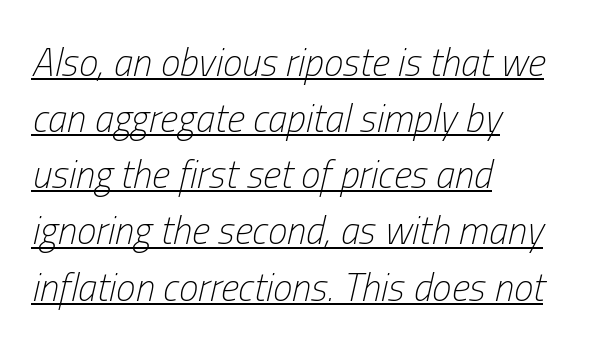
The image shows 39 px light, condensed type, italic (leaning right); set left-aligned, normal line spacing (1.44x), normal letter spacing, underlined; low stroke contrast and a medium x-height.
